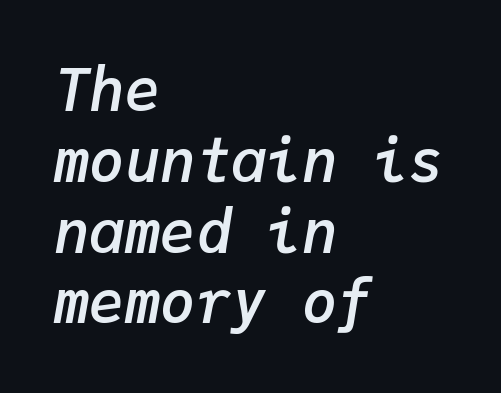
The image shows 59 px semibold type, italic (leaning right), monospaced; set left-aligned, line spacing 1.2x, normal letter spacing, not underlined; low stroke contrast and a medium x-height.
